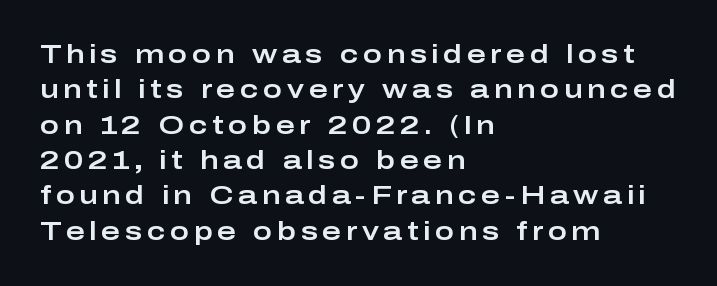
The image shows 26 px text type, upright; set left-aligned, normal line spacing (1.36x), not underlined.
